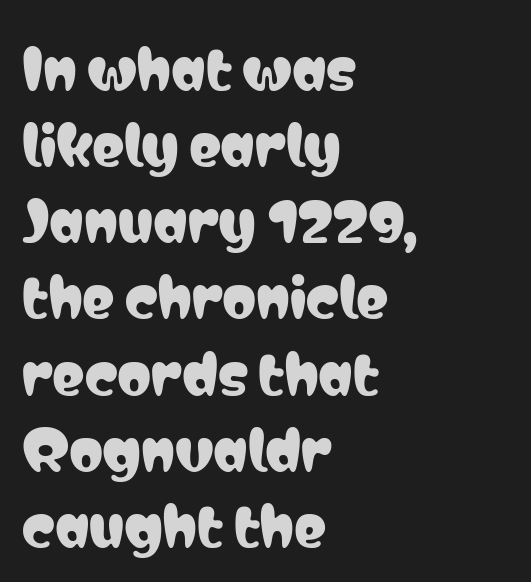
Looks like regular typesetting: each glyph gets only the width it needs. Evenly set lines give the paragraph a standard silhouette. A bare baseline throughout the passage. Notice how the stems are strictly vertical — no italics here.
